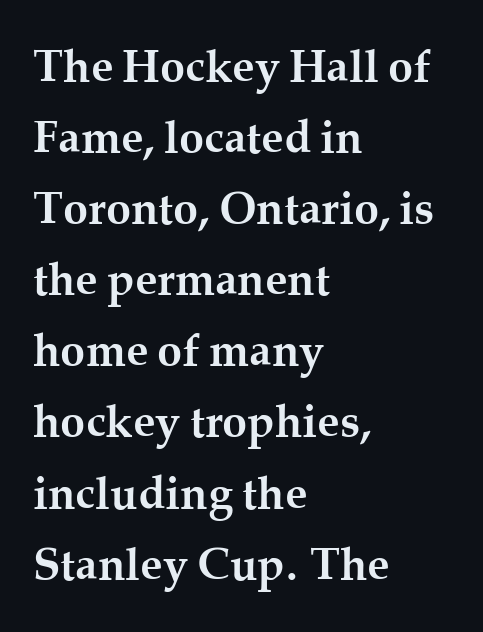
{"serif": "yes", "italic": "no", "bold": "yes", "weight": "semibold", "width": "normal", "stroke_contrast": "medium", "x_height": "medium", "monospaced": "no", "underline": "no", "align": "left", "line_spacing": "normal", "line_spacing_ratio": 1.58, "letter_spacing": "normal", "letter_spacing_em": 0.0, "glyph_px": 45}
